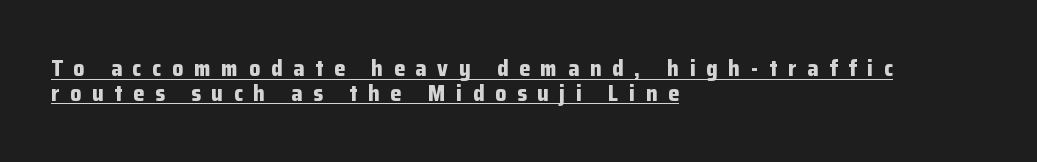
The image shows 22 px bold type, upright; set left-aligned, tight line spacing (1.12x), unusually wide letter spacing (+0.49 em), underlined.
